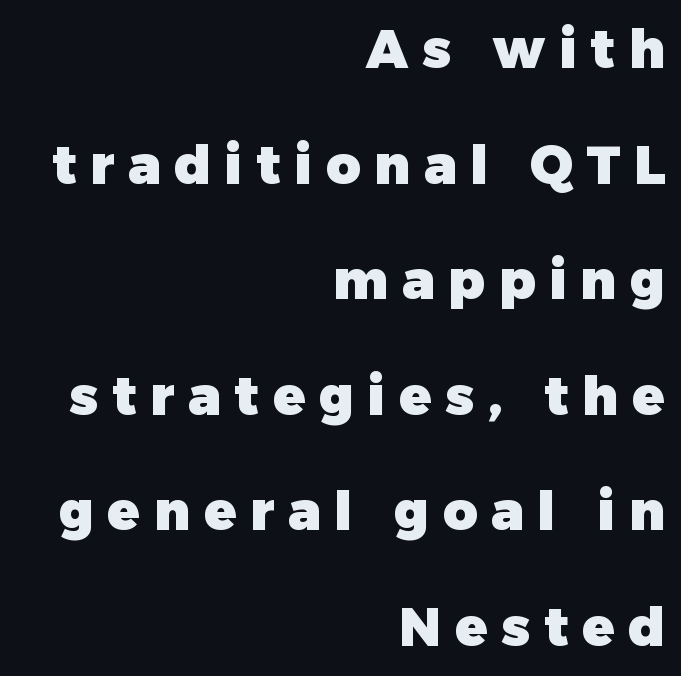
Alignment: flush right. Observe the absence of serifs on each vertical stroke in this sample. You'd pick this weight for a headline — it's a proper bold. You could not count columns in this text — the font is proportionally spaced. These lines were composed using upright roman letters.
